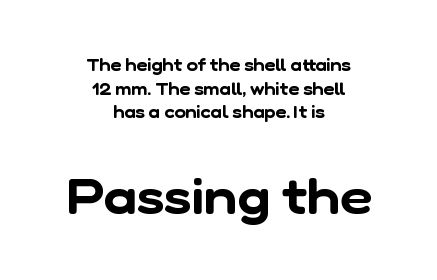
Q: Is the typeface a serif or a sans-serif typeface? A: Sans-serif.
Q: Is the text underlined? A: No.
Q: How is the paragraph aligned? A: Centered.
Q: Is the spacing between letters normal or unusually wide? A: Normal.
Q: Is the spacing between lines tight, normal or loose? A: Normal.
Q: Which block of text is set in a larger size, the first (top) or the second (bottom)? A: The second (bottom) one.
Q: Width (condensed, normal, or wide)? A: Normal.
Q: Stroke contrast? A: Low.
Q: x-height? A: Medium.
Q: Monospaced? A: No.
